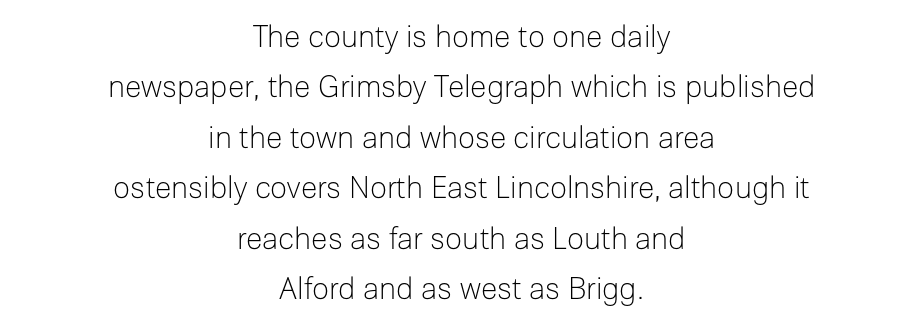
{"serif": "no", "italic": "no", "bold": "no", "weight": "light", "width": "normal", "stroke_contrast": "low", "x_height": "medium", "monospaced": "no", "underline": "no", "align": "center", "line_spacing": "normal", "line_spacing_ratio": 1.68, "letter_spacing": "normal", "letter_spacing_em": 0.0, "glyph_px": 30}
